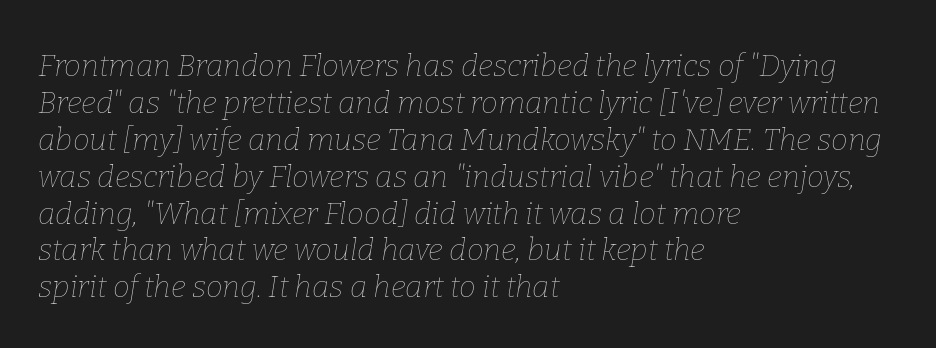
The image shows 30 px thin type, italic (leaning right); set left-aligned, line spacing 1.23x, normal letter spacing, not underlined; low stroke contrast and a medium x-height.
